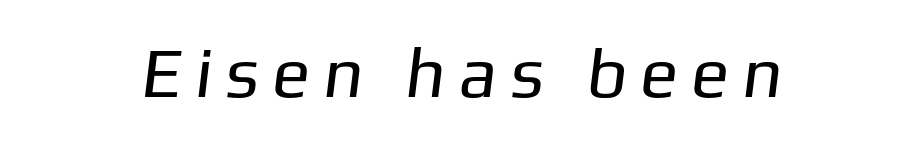
{"serif": "no", "bold": "no", "weight": "regular", "width": "normal", "stroke_contrast": "low", "x_height": "medium", "monospaced": "no", "underline": "no", "align": "center", "glyph_px": 71}
